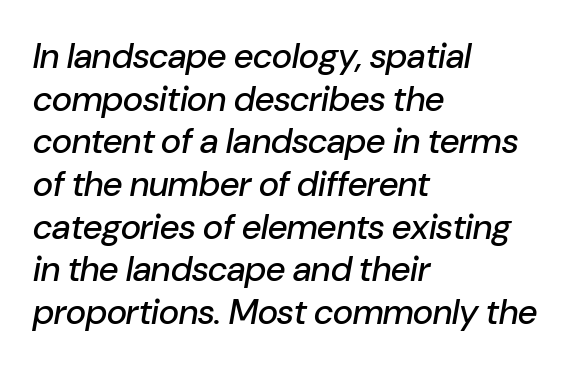
The image shows 35 px text type, italic (leaning right); set left-aligned, line spacing 1.22x, normal letter spacing, not underlined; low stroke contrast and a medium x-height.
